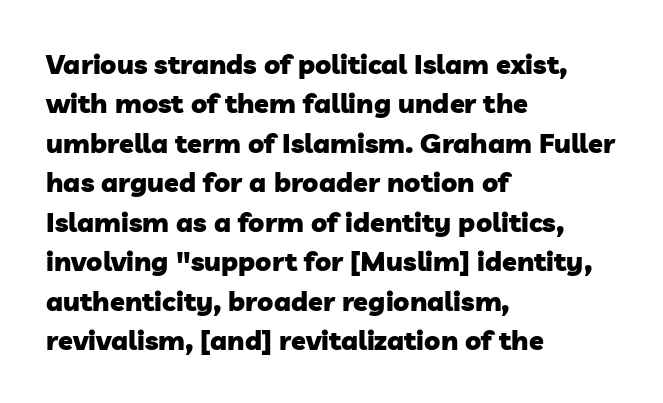
The image shows 27 px bold type; set left-aligned, normal line spacing (1.46x), normal letter spacing, not underlined.
